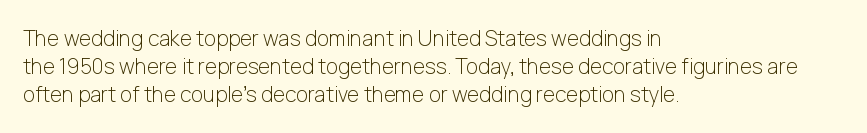
{"italic": "no", "bold": "no", "underline": "no", "align": "left", "line_spacing": "normal", "line_spacing_ratio": 1.34, "letter_spacing": "normal", "letter_spacing_em": 0.0, "glyph_px": 21}
